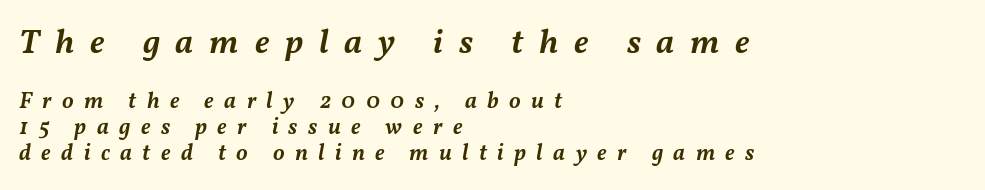
Q: Is the text bold? A: Semi-bold.
Q: Is the text italic (slanted)? A: Yes, it leans right by about 11 degrees.
Q: Is the text underlined? A: No.
Q: How is the paragraph aligned? A: Left-aligned.
Q: Is the spacing between letters normal or unusually wide? A: Unusually wide.
Q: Is the spacing between lines tight, normal or loose? A: Tight.
Q: Which block of text is set in a larger size, the first (top) or the second (bottom)? A: The first (top) one.
Q: Width (condensed, normal, or wide)? A: Normal.
Q: Stroke contrast? A: Medium.
Q: x-height? A: Medium.
Q: Monospaced? A: No.
